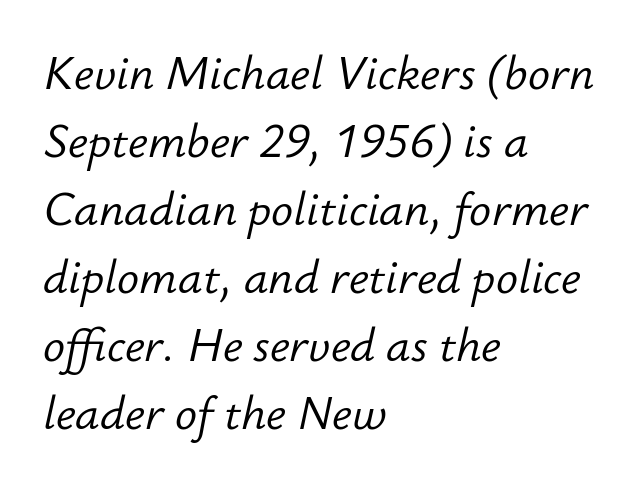
The image shows 46 px light type, italic (leaning right); set left-aligned, normal line spacing (1.48x), normal letter spacing, not underlined; low stroke contrast and a small x-height.
